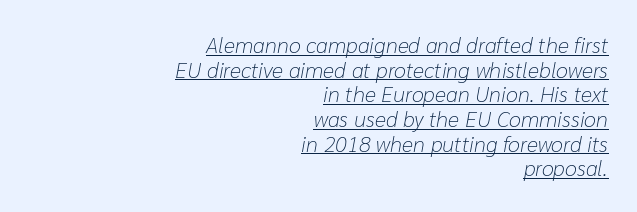
The image shows 22 px text type, italic (leaning right); set right-aligned, tight line spacing (1.12x), normal letter spacing, underlined.
